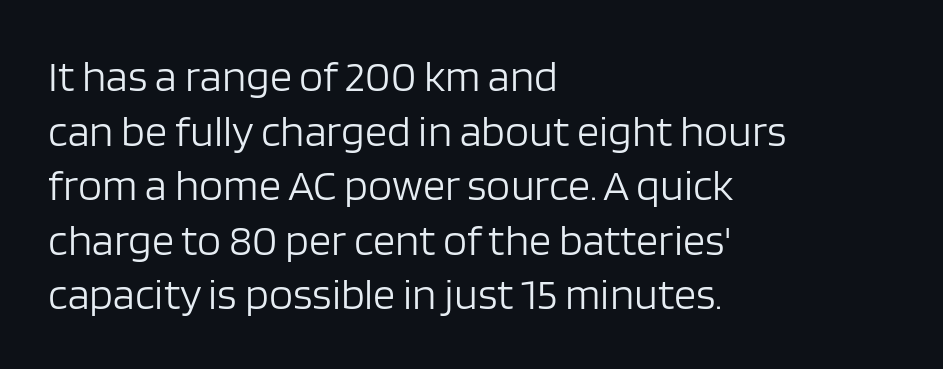
The image shows 44 px light sans-serif type, upright; set left-aligned, line spacing 1.24x, normal letter spacing, not underlined; low stroke contrast and a large x-height.
